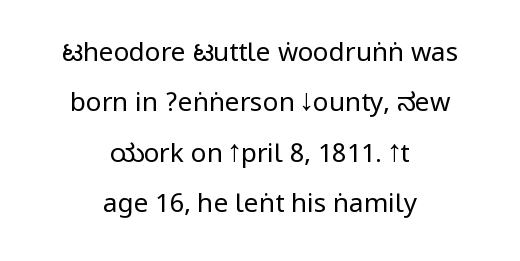
Q: Is the text bold? A: No.
Q: Is the text italic (slanted)? A: No, it is upright.
Q: Is the text underlined? A: No.
Q: How is the paragraph aligned? A: Centered.
Q: Is the spacing between letters normal or unusually wide? A: Normal.
Q: Is the spacing between lines tight, normal or loose? A: Loose.
